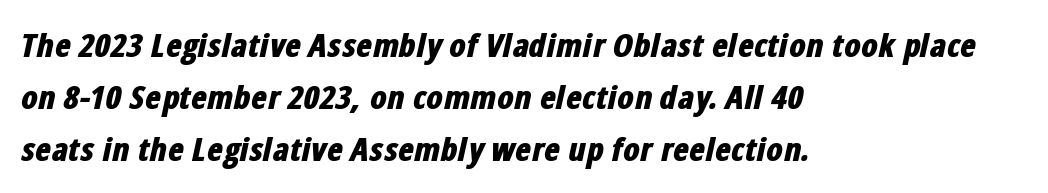
{"italic": "yes", "lean": "right", "slant_degrees": 12, "bold": "yes", "weight": "bold", "width": "condensed", "stroke_contrast": "low", "x_height": "medium", "monospaced": "no", "underline": "no", "align": "left", "line_spacing": "normal", "line_spacing_ratio": 1.58, "letter_spacing": "normal", "letter_spacing_em": 0.0, "glyph_px": 33}
